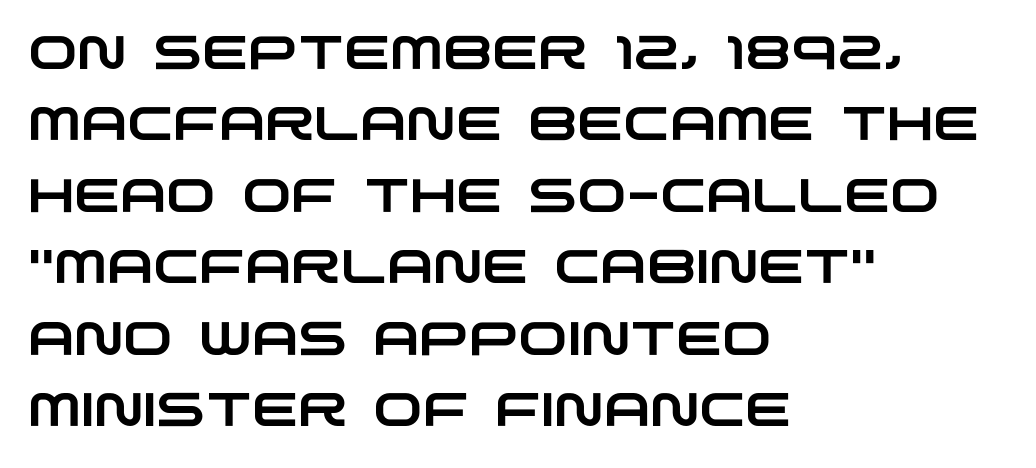
A normal amount of white space separates one row of letters from the next. The rendering uses natural spacing where letterforms have individual widths. A student would call this left alignment; a typographer would say flush left, rag right. The passage shown is typeset with a sans-serif family. Anything drawn beneath the words? Only blank space. You could call the tracking neutral — neither tight nor loose.
